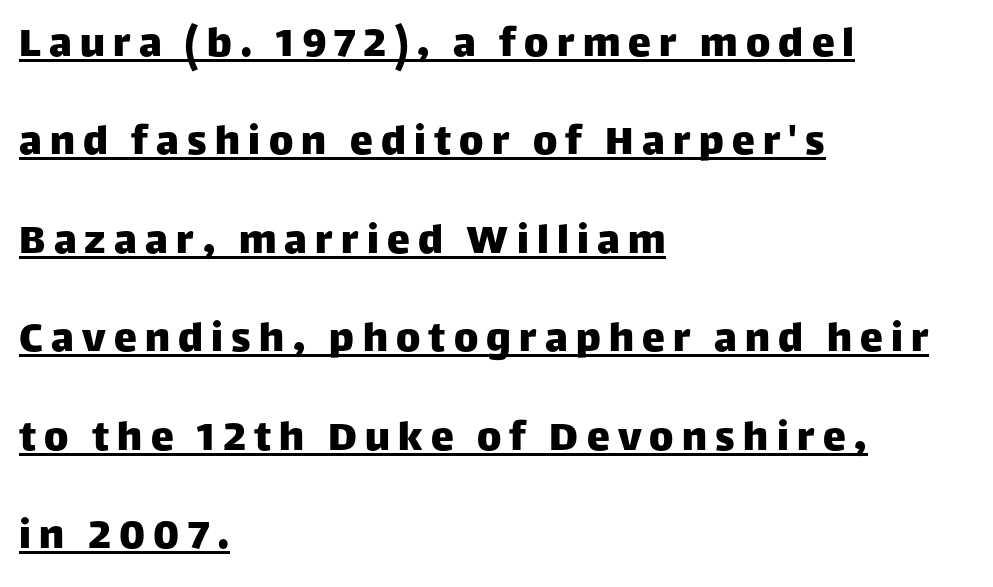
{"serif": "no", "italic": "no", "width": "normal", "stroke_contrast": "low", "x_height": "large", "monospaced": "no", "underline": "yes", "align": "left", "line_spacing": "loose", "line_spacing_ratio": 2.14, "glyph_px": 46}
